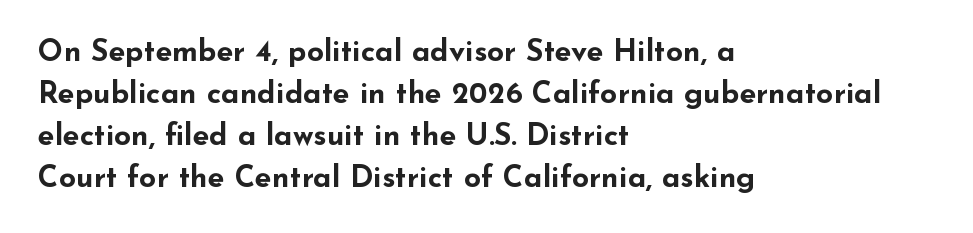
Pretty heavy lettering here — definitely bold. The letters advance in unequal steps, a hallmark of proportional type. What's the leading like? Ordinary, nothing unusual. In CSS terms this would be text-align: left. Spacing between characters is what you'd get straight out of the box. Tall strokes in this sample are plumb rather than angled.
